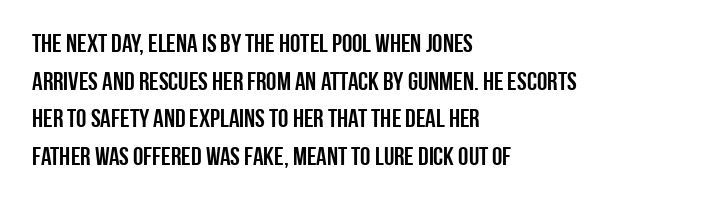
Q: Is the text italic (slanted)? A: No, it is upright.
Q: Is the text underlined? A: No.
Q: How is the paragraph aligned? A: Left-aligned.
Q: Is the spacing between letters normal or unusually wide? A: Normal.
Q: Is the spacing between lines tight, normal or loose? A: Normal.
